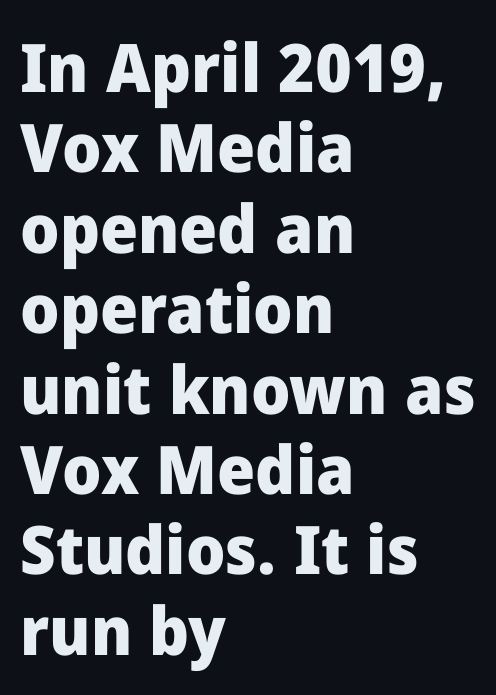
Q: Is the text bold? A: Yes.
Q: Is the text italic (slanted)? A: No, it is upright.
Q: Is the typeface a serif or a sans-serif typeface? A: Sans-serif.
Q: Is the text underlined? A: No.
Q: How is the paragraph aligned? A: Left-aligned.
Q: Is the spacing between letters normal or unusually wide? A: Normal.
Q: Width (condensed, normal, or wide)? A: Normal.
Q: Stroke contrast? A: Low.
Q: x-height? A: Medium.
Q: Monospaced? A: No.
